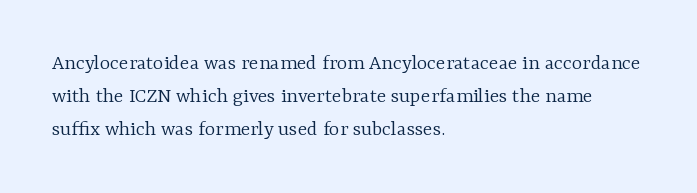
Q: Is the text bold? A: No.
Q: Is the text italic (slanted)? A: No, it is upright.
Q: Is the text underlined? A: No.
Q: How is the paragraph aligned? A: Left-aligned.
Q: Is the spacing between letters normal or unusually wide? A: Normal.
Q: Is the spacing between lines tight, normal or loose? A: Normal.
